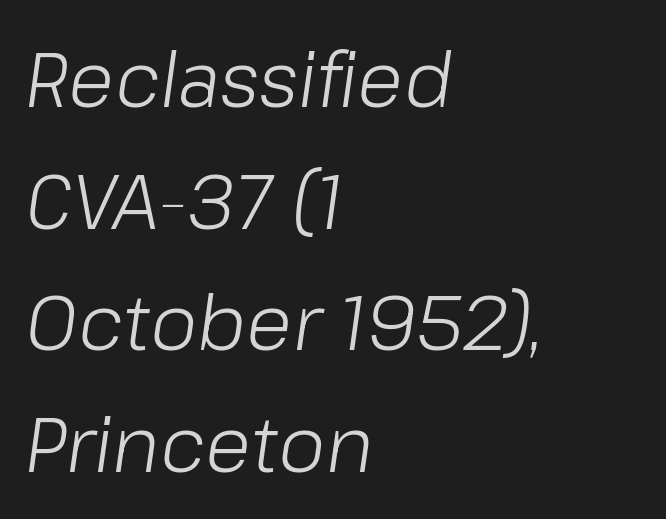
{"italic": "yes", "lean": "right", "slant_degrees": 8, "bold": "no", "weight": "light", "width": "normal", "stroke_contrast": "low", "x_height": "medium", "monospaced": "no", "underline": "no", "align": "left", "line_spacing": "normal", "line_spacing_ratio": 1.6, "letter_spacing": "normal", "letter_spacing_em": 0.0, "glyph_px": 76}
